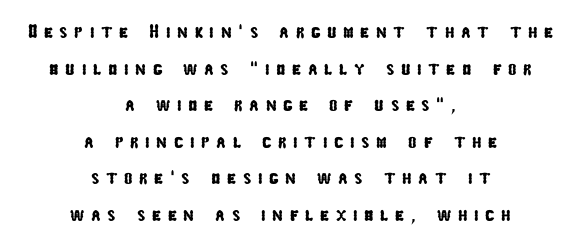
The image shows 20 px text type; set centered, line spacing 1.83x, unusually wide letter spacing (+0.33 em), not underlined.
